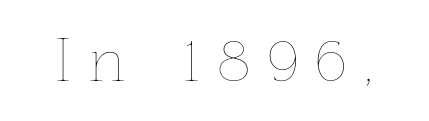
The image shows 56 px thin type, upright; set unusually wide letter spacing (+0.33 em), not underlined; low stroke contrast and a medium x-height.
